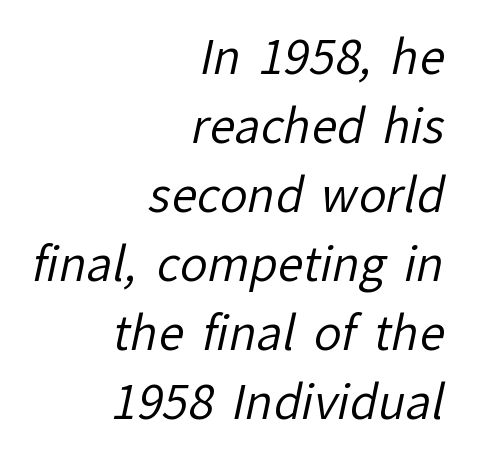
The image shows 46 px regular-weight sans-serif type; set right-aligned, normal line spacing (1.5x), normal letter spacing, not underlined; low stroke contrast and a medium x-height.
